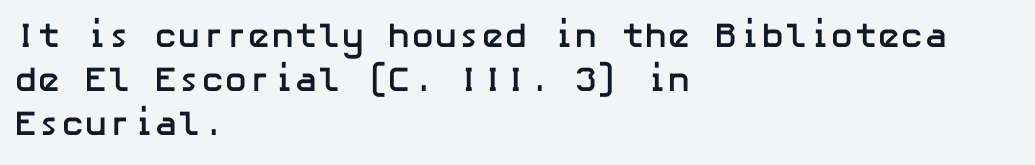
{"serif": "no", "italic": "no", "bold": "yes", "weight": "semibold", "width": "normal", "stroke_contrast": "low", "x_height": "medium", "underline": "no", "align": "left", "line_spacing": "normal", "line_spacing_ratio": 1.26, "letter_spacing": "normal", "letter_spacing_em": 0.0, "glyph_px": 35}
